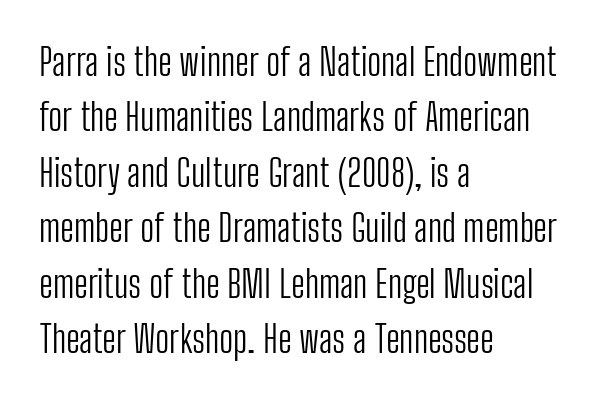
Any mark beneath the type? The region is blank. A classic flush-left, rag-right setting is used for this passage. The typeface chosen for these lines omits serifs. The line texture is even and compact thanks to regular tracking.
